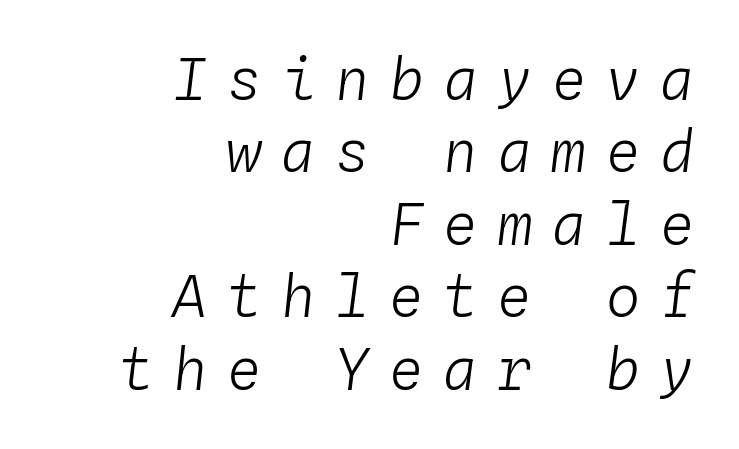
Descender tails drop into unmarked territory. A light-to-regular cut is what we see here. Rendered with sloped, italic letterforms. Where is the straight margin? On the right.
